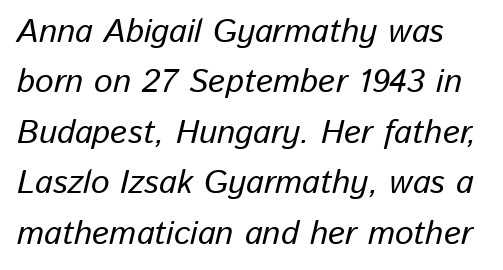
{"italic": "yes", "lean": "right", "slant_degrees": 13, "width": "normal", "stroke_contrast": "low", "x_height": "medium", "monospaced": "no", "underline": "no", "line_spacing": "normal", "line_spacing_ratio": 1.53, "letter_spacing": "normal", "letter_spacing_em": 0.0, "glyph_px": 33}
